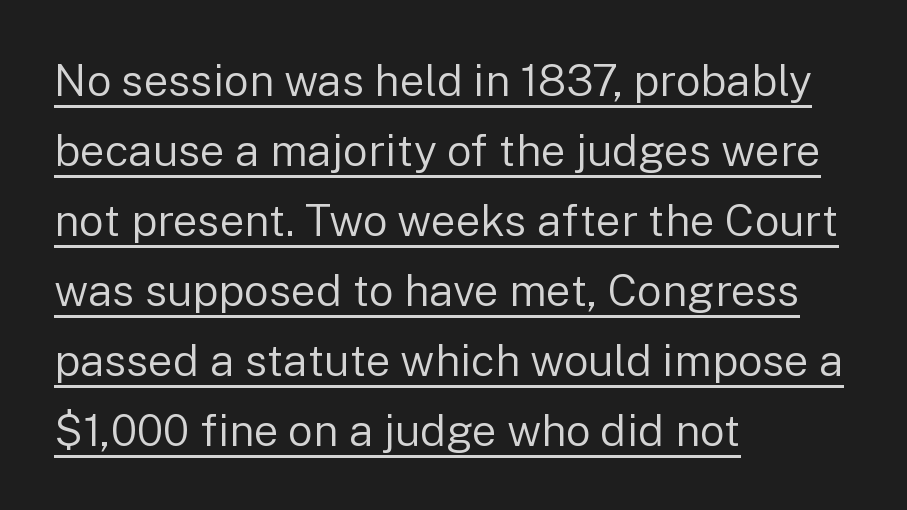
{"serif": "no", "italic": "no", "bold": "no", "weight": "regular", "width": "normal", "stroke_contrast": "low", "x_height": "medium", "monospaced": "no", "underline": "yes", "align": "left", "line_spacing": "normal", "line_spacing_ratio": 1.59, "letter_spacing": "normal", "letter_spacing_em": 0.0, "glyph_px": 44}
